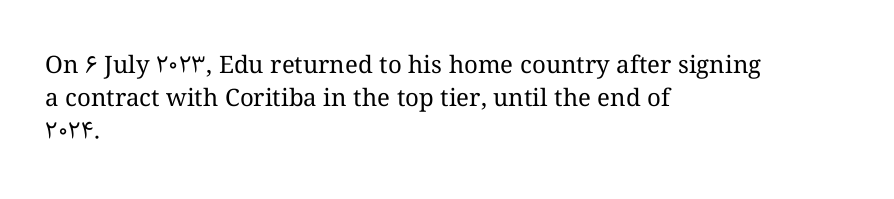
Q: Is the text bold? A: No.
Q: Is the text italic (slanted)? A: No, it is upright.
Q: Is the text underlined? A: No.
Q: How is the paragraph aligned? A: Left-aligned.
Q: Is the spacing between letters normal or unusually wide? A: Normal.
Q: Is the spacing between lines tight, normal or loose? A: Normal.
